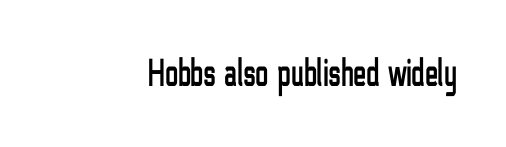
Q: Is the text italic (slanted)? A: No, it is upright.
Q: Is the typeface a serif or a sans-serif typeface? A: Sans-serif.
Q: Is the text underlined? A: No.
Q: Is the spacing between letters normal or unusually wide? A: Normal.
Q: Width (condensed, normal, or wide)? A: Condensed.
Q: Stroke contrast? A: Low.
Q: x-height? A: Medium.
Q: Monospaced? A: No.
